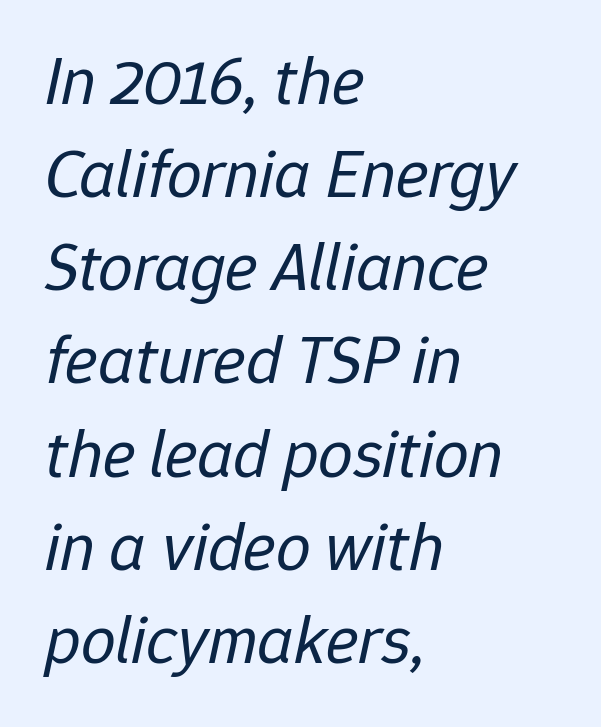
The image shows 69 px regular-weight type, italic (leaning right); set left-aligned, normal line spacing (1.35x), normal letter spacing, not underlined; low stroke contrast and a medium x-height.
